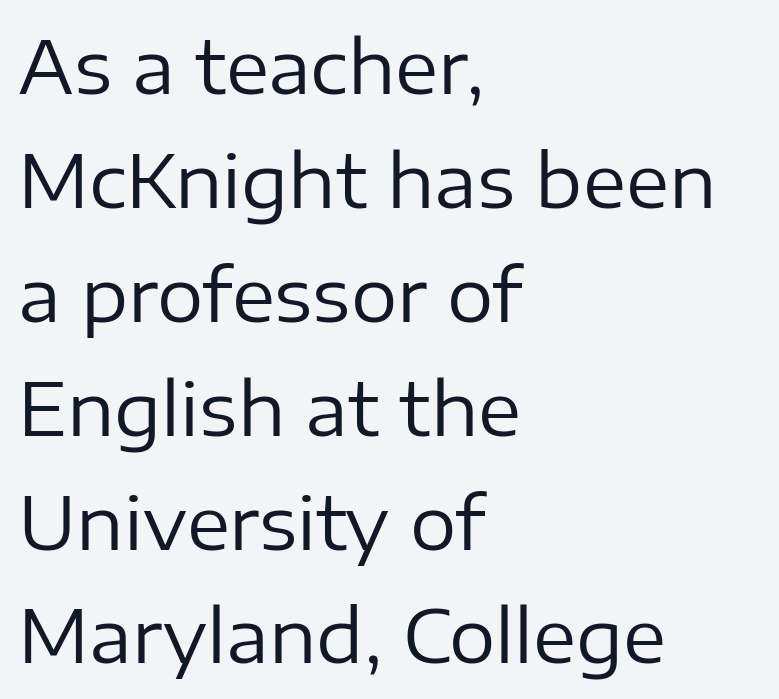
{"serif": "no", "italic": "no", "bold": "no", "weight": "regular", "width": "normal", "stroke_contrast": "low", "x_height": "medium", "monospaced": "no", "underline": "no", "align": "left", "line_spacing": "normal", "line_spacing_ratio": 1.56, "letter_spacing": "normal", "letter_spacing_em": 0.0, "glyph_px": 73}
